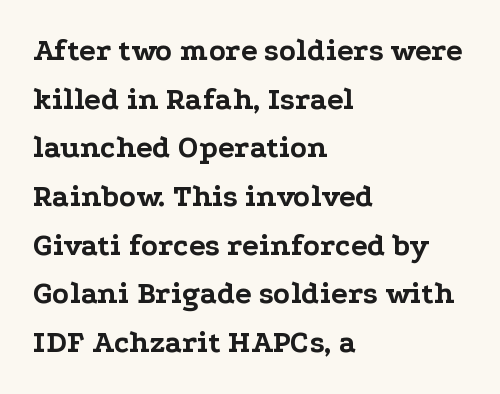
{"serif": "yes", "italic": "no", "bold": "yes", "weight": "bold", "width": "wide", "stroke_contrast": "low", "x_height": "medium", "monospaced": "no", "underline": "no", "align": "left", "line_spacing": "normal", "line_spacing_ratio": 1.57, "letter_spacing": "normal", "letter_spacing_em": 0.0, "glyph_px": 31}
